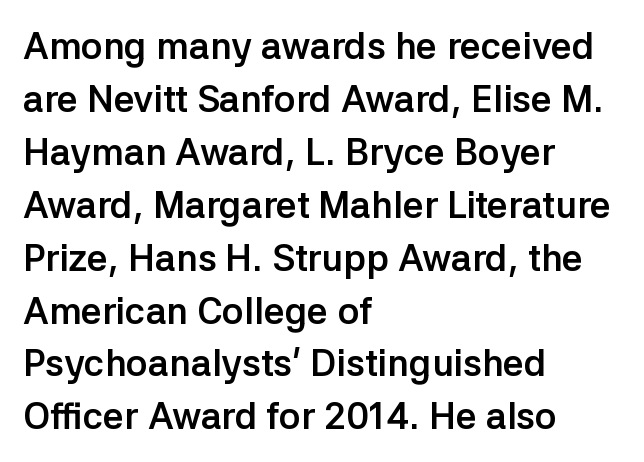
Reading down the column, the eye jumps a familiar distance to each next line. Quick note: underline off. Inter-character spacing is left at the font's built-in metrics. A typesetter would label this face a sans. Note the varied advance widths — an 'i' is clearly narrower than an 'm'.
